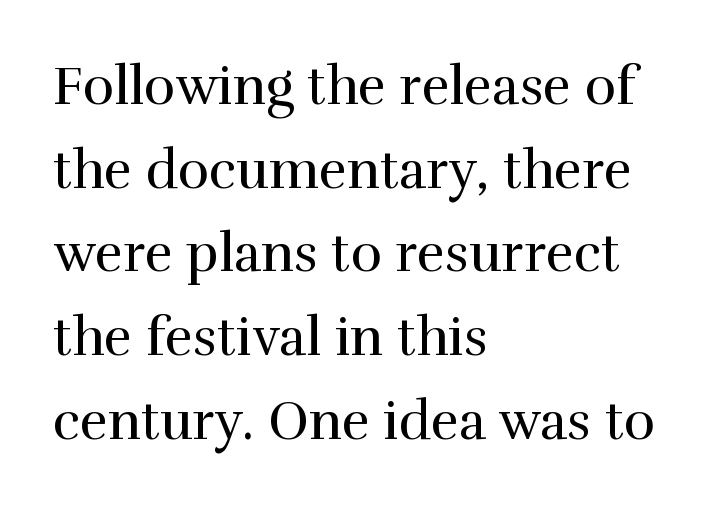
The image shows 53 px regular-weight serif type, upright; set left-aligned, normal line spacing (1.58x), normal letter spacing, not underlined; high stroke contrast and a medium x-height.
